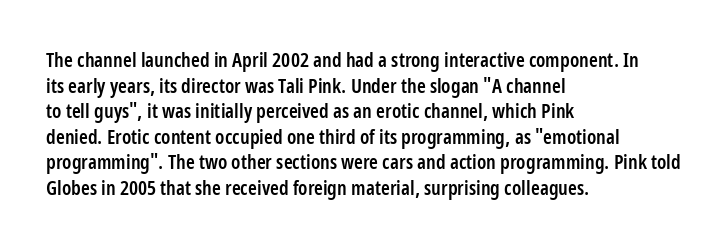
The image shows 20 px text type, upright; set left-aligned, normal line spacing (1.28x), normal letter spacing, not underlined.
